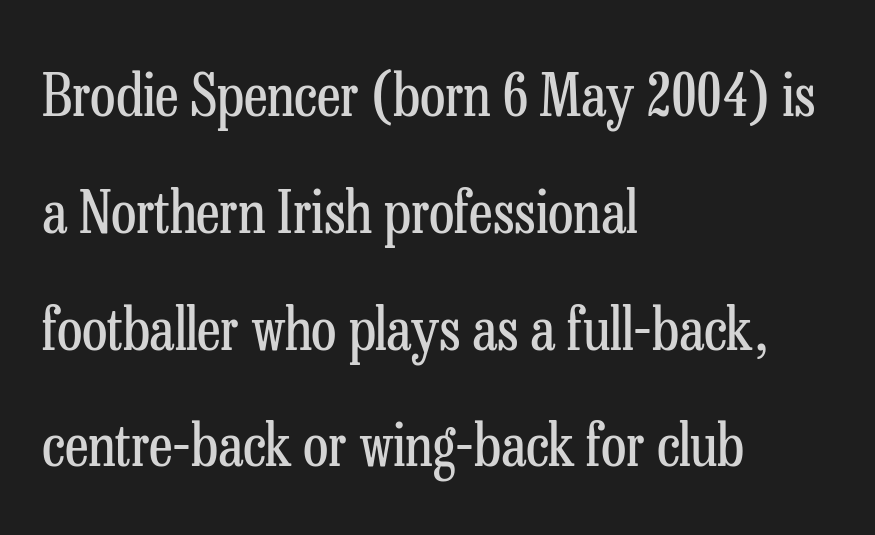
Q: Is the text bold? A: No.
Q: Is the text italic (slanted)? A: No, it is upright.
Q: Is the typeface a serif or a sans-serif typeface? A: Serif.
Q: Is the text underlined? A: No.
Q: How is the paragraph aligned? A: Left-aligned.
Q: Is the spacing between letters normal or unusually wide? A: Normal.
Q: Is the spacing between lines tight, normal or loose? A: Loose.
Q: Width (condensed, normal, or wide)? A: Condensed.
Q: Stroke contrast? A: Low.
Q: x-height? A: Medium.
Q: Monospaced? A: No.
